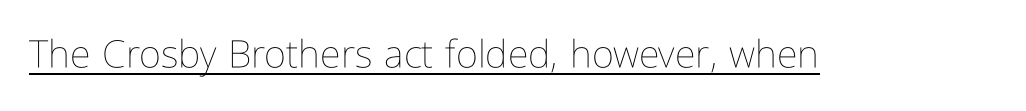
The image shows 38 px thin, condensed type, upright; set normal letter spacing, underlined; low stroke contrast and a medium x-height.
